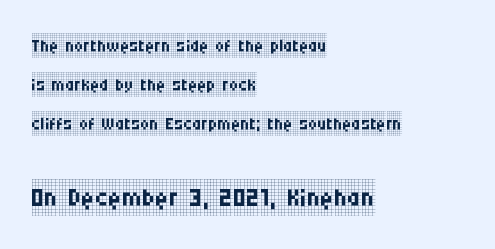
On a weight scale, this lands at 450 or below. The space beneath each line is pristine and unruled. Whoever set this made the second block the dominant, larger element. A classic flush-left, rag-right setting is used for this passage. Does extra space separate the letters? No, they use regular spacing. This sample uses an upright cut, with every glyph sitting square on the baseline.
